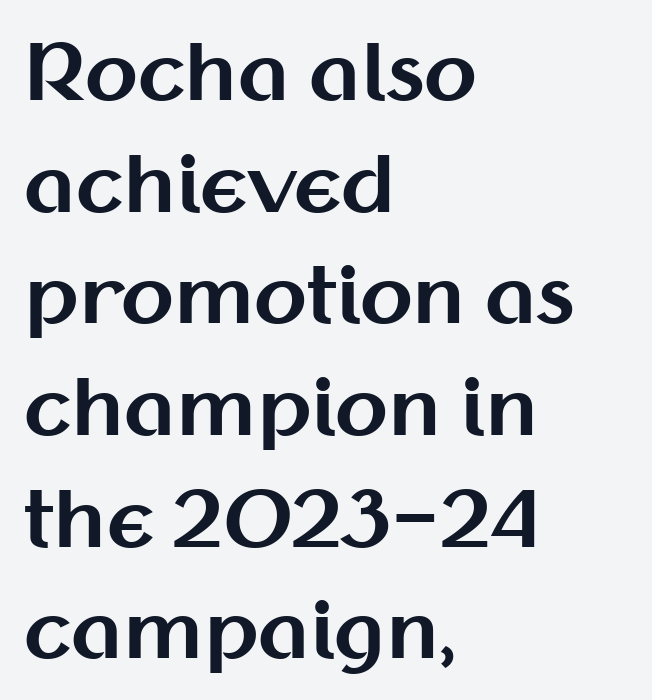
Q: Is the text bold? A: Yes.
Q: Is the text italic (slanted)? A: No, it is upright.
Q: Is the typeface a serif or a sans-serif typeface? A: Sans-serif.
Q: Is the text underlined? A: No.
Q: How is the paragraph aligned? A: Left-aligned.
Q: Is the spacing between letters normal or unusually wide? A: Normal.
Q: Is the spacing between lines tight, normal or loose? A: Normal.
Q: Width (condensed, normal, or wide)? A: Normal.
Q: Stroke contrast? A: Medium.
Q: x-height? A: Medium.
Q: Monospaced? A: No.
